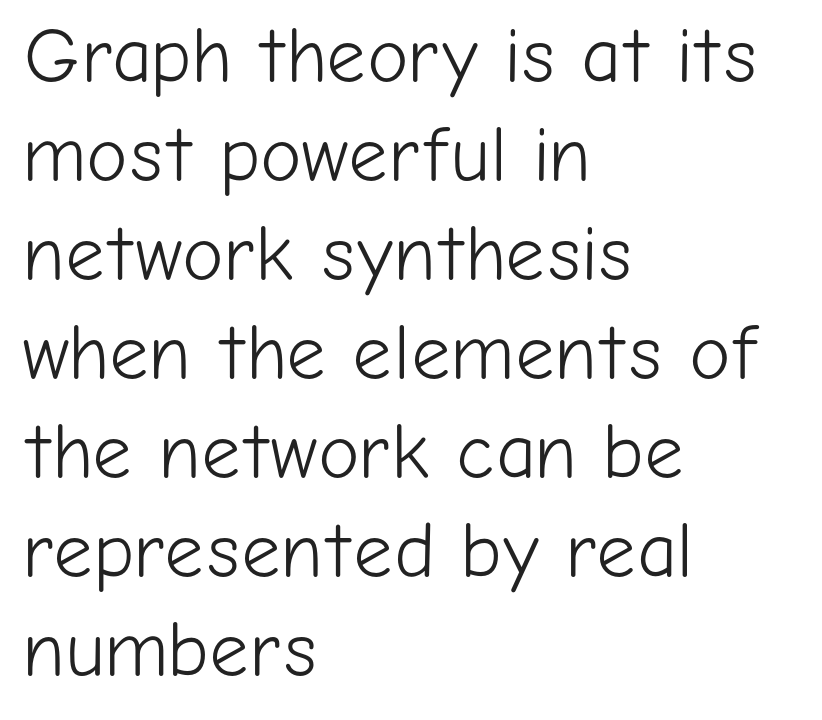
The image shows 78 px light sans-serif type, upright; set left-aligned, normal line spacing (1.27x), normal letter spacing, not underlined; low stroke contrast and a medium x-height.
